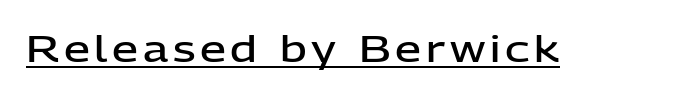
{"serif": "no", "italic": "no", "bold": "semi", "weight": "semibold", "width": "normal", "stroke_contrast": "low", "x_height": "medium", "monospaced": "no", "underline": "yes", "glyph_px": 37}
